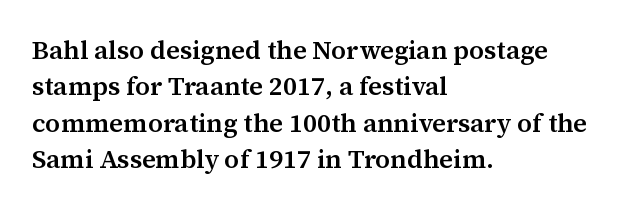
The image shows 26 px text type, upright; set left-aligned, normal line spacing (1.4x), normal letter spacing, not underlined.
